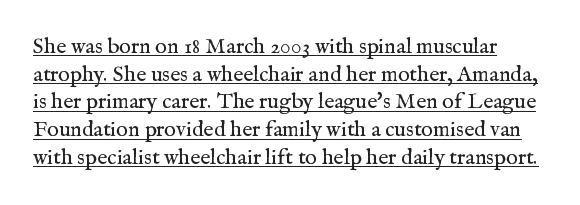
Q: Is the text bold? A: No.
Q: Is the text italic (slanted)? A: No, it is upright.
Q: Is the text underlined? A: Yes.
Q: Is the spacing between letters normal or unusually wide? A: Normal.
Q: Is the spacing between lines tight, normal or loose? A: Normal.
